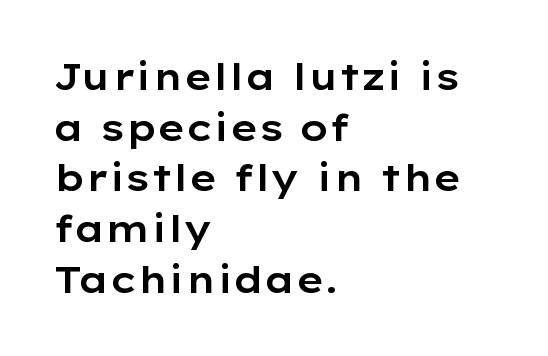
The image shows 37 px wide sans-serif type, upright; set left-aligned, normal line spacing (1.37x), normal letter spacing, not underlined; low stroke contrast and a medium x-height.
